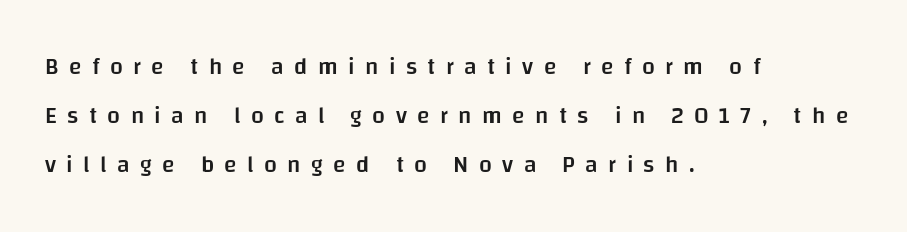
These words are printed semibold, heavier than regular yet not bold. A roman cut, with each character standing at attention. You could fit nearly another row in the gap between these rows. The zone under the glyphs is completely vacant.
